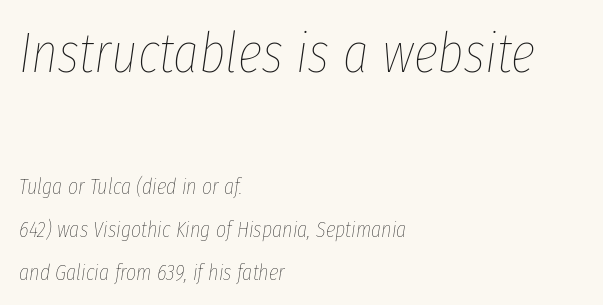
{"italic": "yes", "lean": "right", "slant_degrees": 8, "bold": "no", "weight": "thin", "width": "condensed", "stroke_contrast": "low", "x_height": "medium", "monospaced": "no", "underline": "no", "align": "left", "line_spacing": "loose", "line_spacing_ratio": 1.95, "letter_spacing": "normal", "letter_spacing_em": 0.0, "larger_block": "first", "size_ratio": 2.55, "glyph_px": 56}
